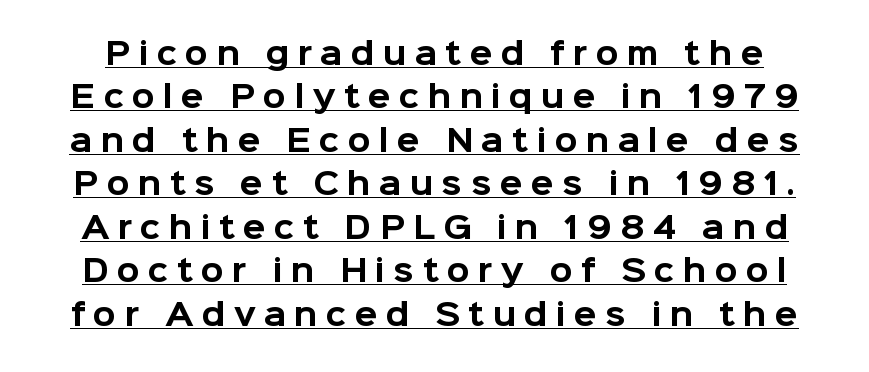
Q: Is the text bold? A: Yes.
Q: Is the text italic (slanted)? A: No, it is upright.
Q: Is the typeface a serif or a sans-serif typeface? A: Sans-serif.
Q: Is the text underlined? A: Yes.
Q: Is the spacing between letters normal or unusually wide? A: Unusually wide.
Q: Is the spacing between lines tight, normal or loose? A: Normal.
Q: Width (condensed, normal, or wide)? A: Normal.
Q: Stroke contrast? A: Low.
Q: x-height? A: Medium.
Q: Monospaced? A: No.
